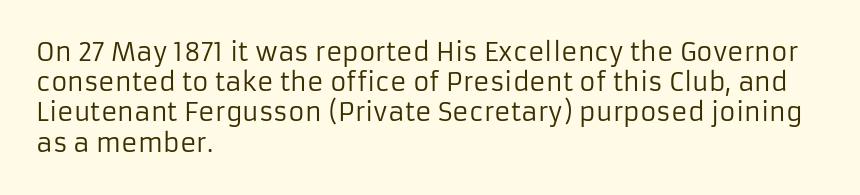
Q: Is the text bold? A: No.
Q: Is the text italic (slanted)? A: No, it is upright.
Q: Is the text underlined? A: No.
Q: How is the paragraph aligned? A: Left-aligned.
Q: Is the spacing between letters normal or unusually wide? A: Normal.
